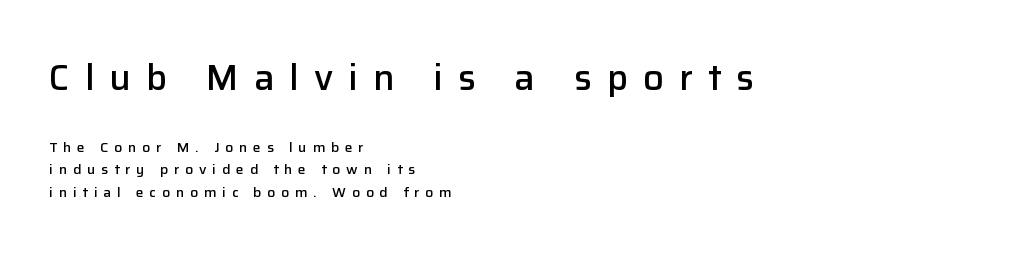
{"serif": "no", "italic": "no", "bold": "semi", "weight": "semibold", "width": "normal", "stroke_contrast": "low", "x_height": "medium", "monospaced": "no", "underline": "no", "align": "left", "line_spacing": "normal", "line_spacing_ratio": 1.61, "letter_spacing": "wide", "letter_spacing_em": 0.42, "larger_block": "first", "size_ratio": 2.57, "glyph_px": 36}
